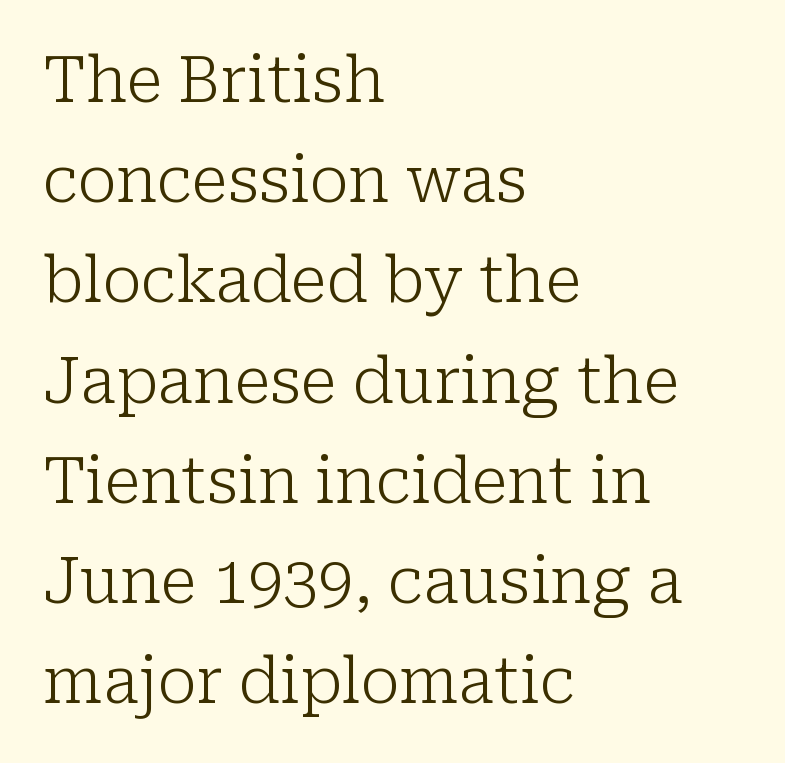
Q: Is the text bold? A: No.
Q: Is the text italic (slanted)? A: No, it is upright.
Q: Is the typeface a serif or a sans-serif typeface? A: Serif.
Q: Is the text underlined? A: No.
Q: How is the paragraph aligned? A: Left-aligned.
Q: Is the spacing between letters normal or unusually wide? A: Normal.
Q: Is the spacing between lines tight, normal or loose? A: Normal.
Q: Width (condensed, normal, or wide)? A: Normal.
Q: Stroke contrast? A: Low.
Q: x-height? A: Medium.
Q: Monospaced? A: No.
